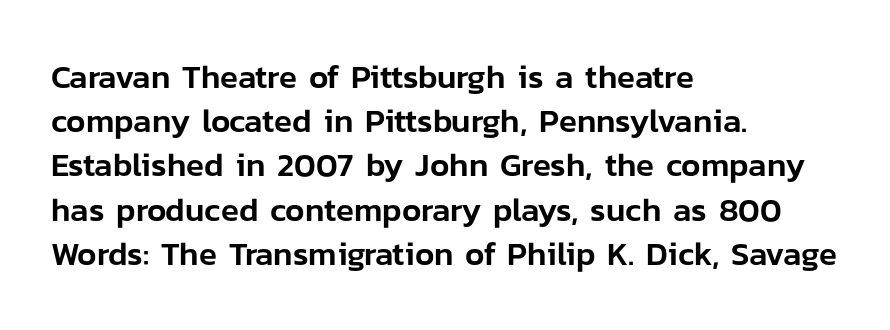
Q: Is the text italic (slanted)? A: No, it is upright.
Q: Is the typeface a serif or a sans-serif typeface? A: Sans-serif.
Q: Is the text underlined? A: No.
Q: How is the paragraph aligned? A: Left-aligned.
Q: Is the spacing between letters normal or unusually wide? A: Normal.
Q: Is the spacing between lines tight, normal or loose? A: Normal.
Q: Width (condensed, normal, or wide)? A: Normal.
Q: Stroke contrast? A: Low.
Q: x-height? A: Medium.
Q: Monospaced? A: No.
